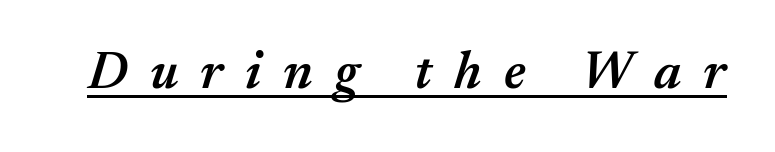
Q: Is the text bold? A: Semi-bold.
Q: Is the text italic (slanted)? A: Yes, it leans right by about 17 degrees.
Q: Is the text underlined? A: Yes.
Q: Is the spacing between letters normal or unusually wide? A: Unusually wide.
Q: Width (condensed, normal, or wide)? A: Normal.
Q: Stroke contrast? A: Medium.
Q: x-height? A: Medium.
Q: Monospaced? A: No.
